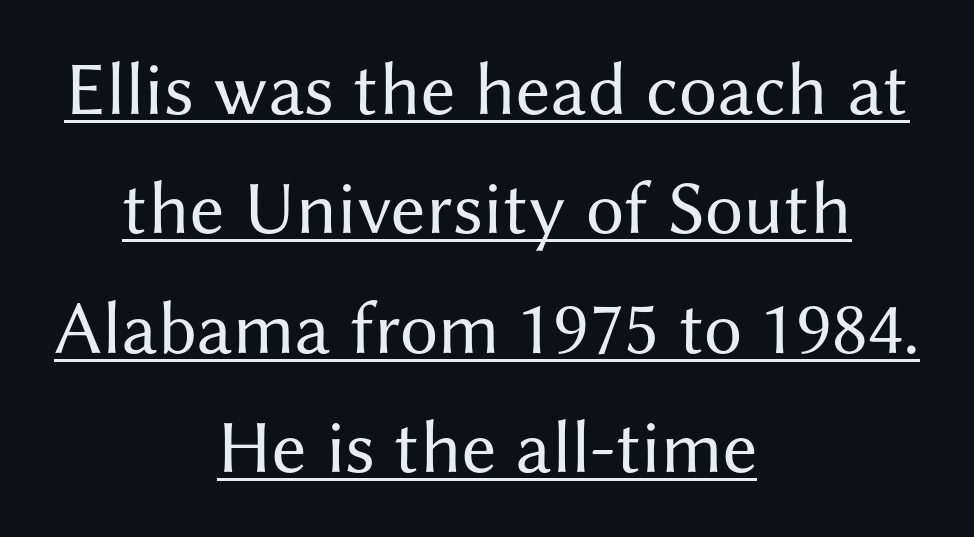
Q: Is the text bold? A: No.
Q: Is the text italic (slanted)? A: No, it is upright.
Q: Is the typeface a serif or a sans-serif typeface? A: Sans-serif.
Q: Is the text underlined? A: Yes.
Q: How is the paragraph aligned? A: Centered.
Q: Is the spacing between letters normal or unusually wide? A: Normal.
Q: Is the spacing between lines tight, normal or loose? A: Normal.
Q: Width (condensed, normal, or wide)? A: Normal.
Q: Stroke contrast? A: Medium.
Q: x-height? A: Medium.
Q: Monospaced? A: No.
